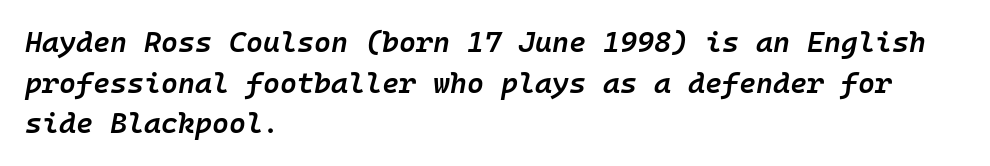
{"italic": "yes", "lean": "right", "slant_degrees": 10, "bold": "semi", "weight": "semibold", "width": "normal", "stroke_contrast": "low", "x_height": "medium", "monospaced": "yes", "underline": "no", "align": "left", "line_spacing": "normal", "line_spacing_ratio": 1.4, "letter_spacing": "normal", "letter_spacing_em": 0.0, "glyph_px": 29}
